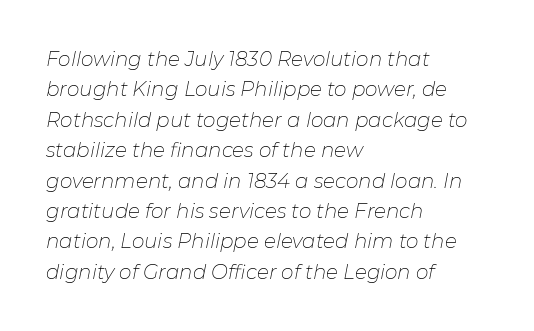
Rule under the text: the space is simply empty. Nothing heavy about these letters — not bold at all. The rag falls on the right side of this text block. You could call the tracking neutral — neither tight nor loose. Honestly, the row spacing looks completely unremarkable. Is the type slanted? Yes — the strokes lean at a clear angle.
